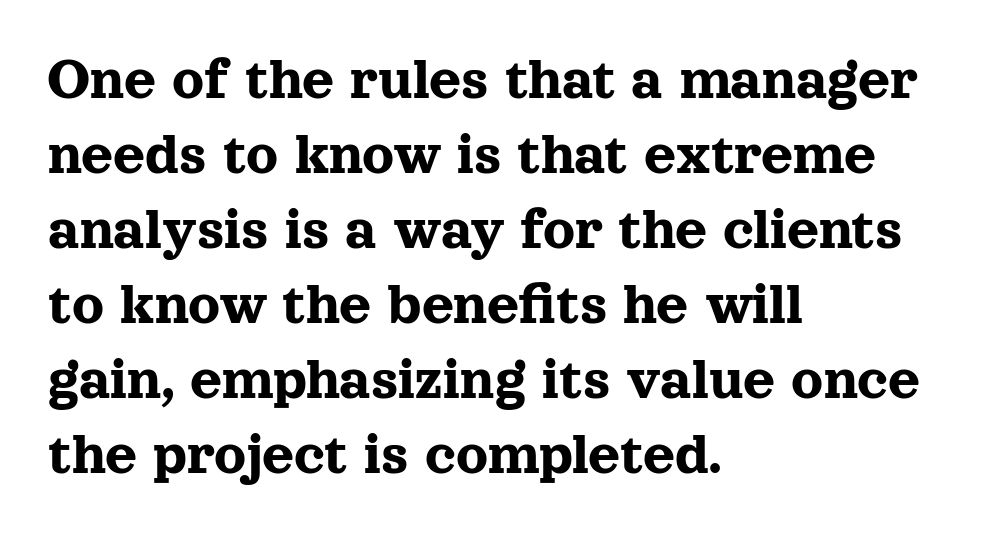
{"serif": "yes", "italic": "no", "width": "normal", "x_height": "medium", "monospaced": "no", "underline": "no", "align": "left", "line_spacing_ratio": 1.21, "letter_spacing": "normal", "letter_spacing_em": 0.0, "glyph_px": 62}
